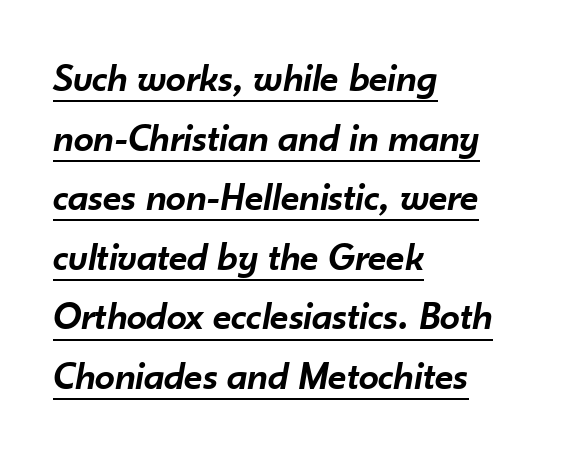
Q: Is the text bold? A: Semi-bold.
Q: Is the text italic (slanted)? A: Yes, it leans right by about 10 degrees.
Q: Is the text underlined? A: Yes.
Q: How is the paragraph aligned? A: Left-aligned.
Q: Is the spacing between letters normal or unusually wide? A: Normal.
Q: Is the spacing between lines tight, normal or loose? A: Normal.
Q: Width (condensed, normal, or wide)? A: Normal.
Q: Stroke contrast? A: Low.
Q: x-height? A: Small.
Q: Monospaced? A: No.
